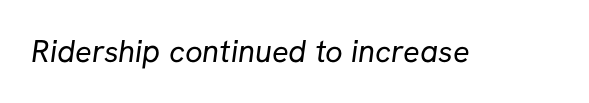
Plain, unruled lines of type. Words appear dense and cohesive because spacing is normal. Look at the bottom of the vertical strokes: they stop flat, with no serifs. You could not count columns in this text — the font is proportionally spaced. Think standard paragraph weight, or any step lighter than that.
